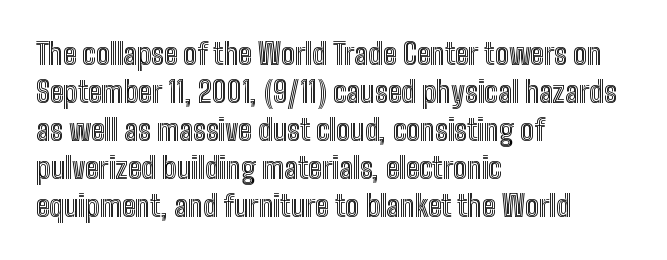
Compared with a centered layout, this one pins lines to the left instead. Spacing verdict: proportional, widths tailored to each character. A normal amount of white space separates one row of letters from the next. Check the space under the baseline: it is left empty.
